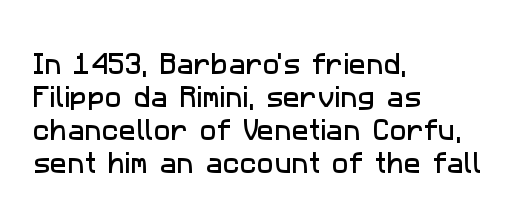
A clean baseline with only descenders dipping below it. This sample is left-justified, so line endings fall wherever the words run out. Leading matches the norm, producing a regular column. A typesetter would call this zero additional tracking.
